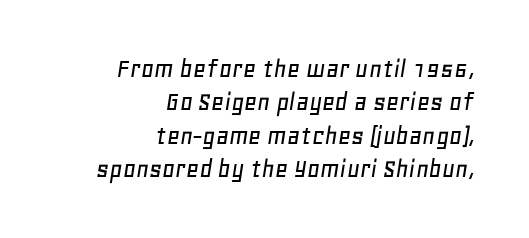
The image shows 28 px text type, italic (leaning right); set right-aligned, line spacing 1.19x, normal letter spacing, not underlined; low stroke contrast and a large x-height.
